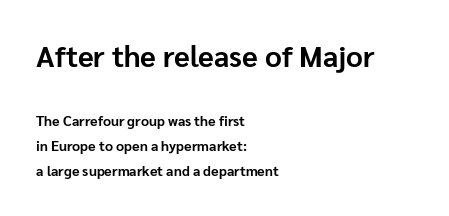
The image shows 29 px bold sans-serif type, upright; set left-aligned, line spacing 1.78x, normal letter spacing, not underlined; the first (top) block is 2.07x larger; low stroke contrast and a medium x-height.
